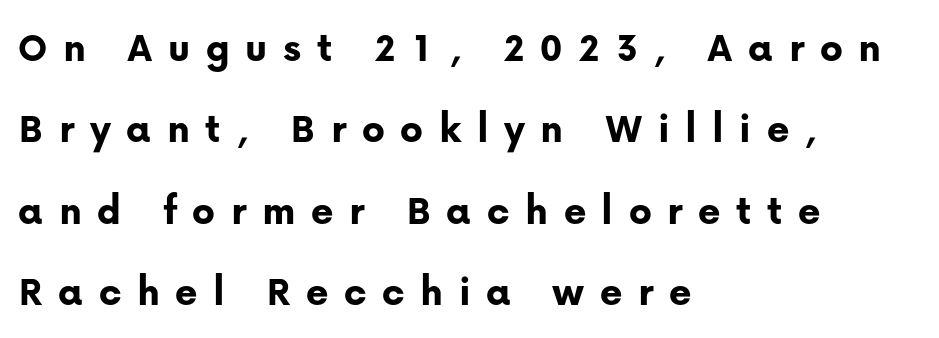
Q: Is the text bold? A: Yes.
Q: Is the text italic (slanted)? A: No, it is upright.
Q: Is the typeface a serif or a sans-serif typeface? A: Sans-serif.
Q: Is the text underlined? A: No.
Q: How is the paragraph aligned? A: Left-aligned.
Q: Is the spacing between letters normal or unusually wide? A: Unusually wide.
Q: Width (condensed, normal, or wide)? A: Normal.
Q: Stroke contrast? A: Low.
Q: x-height? A: Medium.
Q: Monospaced? A: No.
